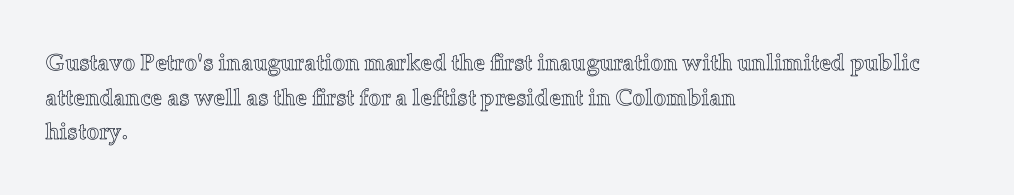
Q: Is the text italic (slanted)? A: No, it is upright.
Q: Is the text underlined? A: No.
Q: How is the paragraph aligned? A: Left-aligned.
Q: Is the spacing between letters normal or unusually wide? A: Normal.
Q: Is the spacing between lines tight, normal or loose? A: Normal.
